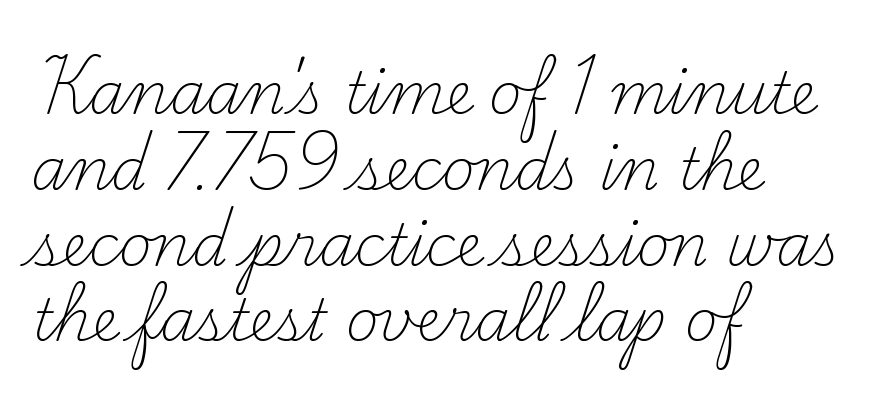
These lines are set flush left with a ragged right edge. Vertically, the passage feels balanced, rows spaced as you'd expect. The letterforms sit shoulder to shoulder at normal distance. Descenders are the only things crossing below the line.
